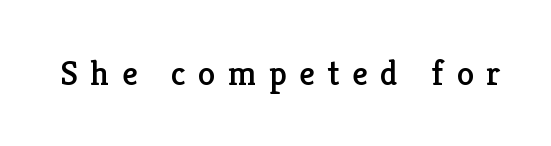
The image shows 35 px serif type, upright; set unusually wide letter spacing (+0.36 em), not underlined; low stroke contrast and a medium x-height.
